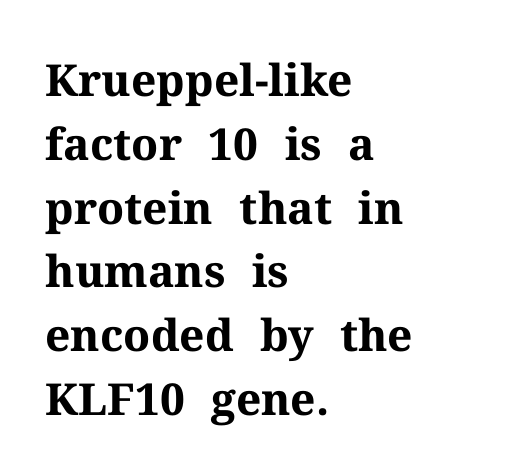
Does the copy run flush right? No — it runs flush left. There is no visible air inserted between adjacent glyphs. Font category for this specimen: serif. Beneath every word, the page is bare. Emphasis by weight is at full strength: bold. Each letter keeps its own natural width here, so spacing adapts to shape.
